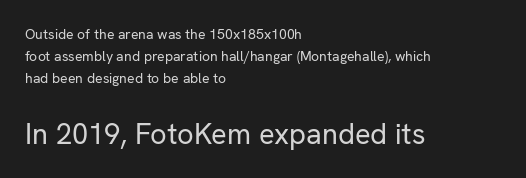
Q: Is the text bold? A: No.
Q: Is the text italic (slanted)? A: No, it is upright.
Q: Is the typeface a serif or a sans-serif typeface? A: Sans-serif.
Q: Is the text underlined? A: No.
Q: How is the paragraph aligned? A: Left-aligned.
Q: Is the spacing between letters normal or unusually wide? A: Normal.
Q: Is the spacing between lines tight, normal or loose? A: Normal.
Q: Which block of text is set in a larger size, the first (top) or the second (bottom)? A: The second (bottom) one.
Q: Width (condensed, normal, or wide)? A: Normal.
Q: Stroke contrast? A: Low.
Q: x-height? A: Medium.
Q: Monospaced? A: No.
